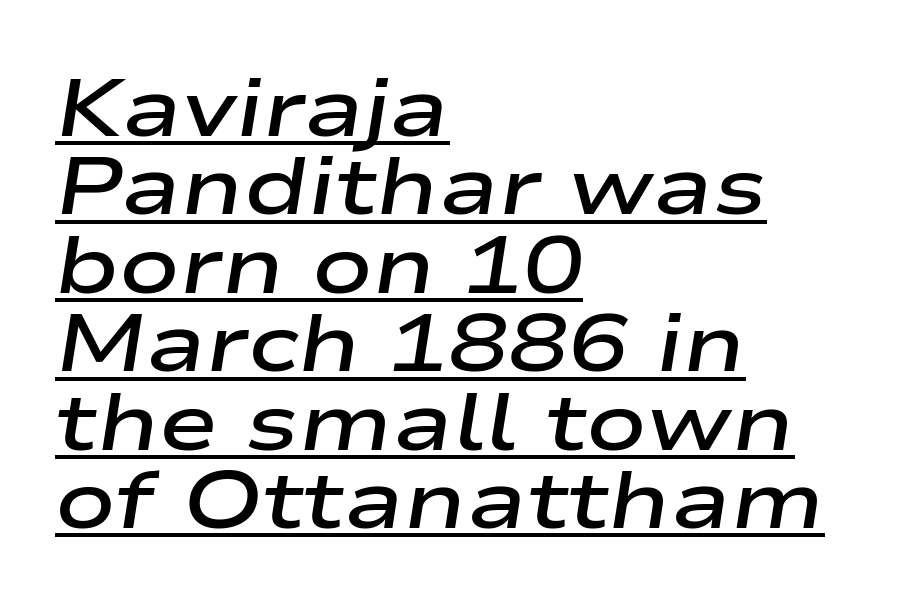
Italic: yes, the glyphs are oblique. The words here are underlined. The ragged edge is on the right, which tells us the setting is flush left. I'd describe the lettering as semibold — firm but not a full bold. Leading: reduced.
